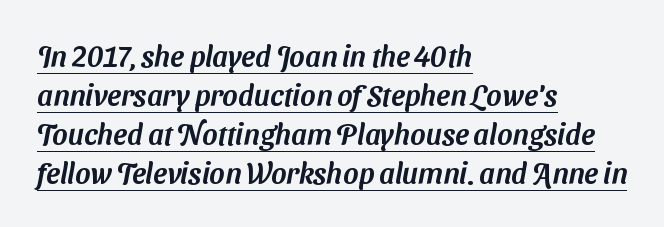
{"serif": "no", "width": "normal", "stroke_contrast": "medium", "x_height": "medium", "monospaced": "no", "underline": "yes", "align": "left", "line_spacing": "normal", "line_spacing_ratio": 1.34, "letter_spacing": "normal", "letter_spacing_em": 0.0, "glyph_px": 29}
